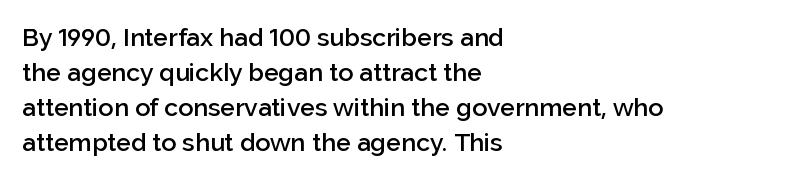
Notice how the passage keeps a crisp vertical edge on the left only. Ordinary non-slanted type is in use. Strokes here are thickened, but only to semibold level. Vertical spacing — default. The glyphs are unaccompanied by any horizontal stroke below them.
